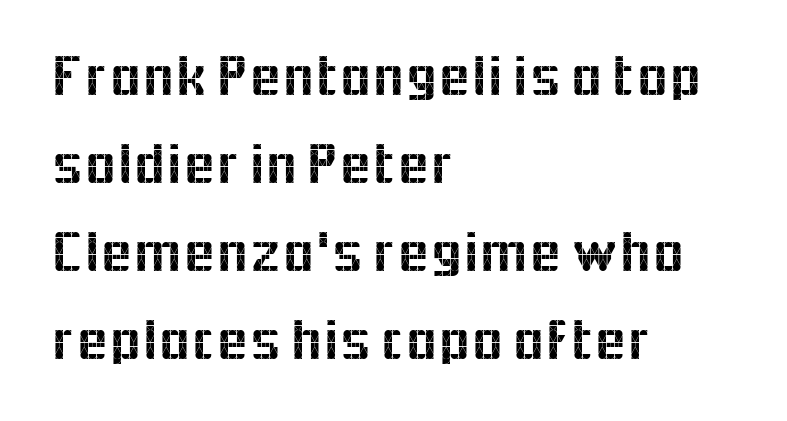
{"serif": "no", "italic": "no", "width": "normal", "x_height": "medium", "monospaced": "no", "underline": "no", "align": "left", "line_spacing": "normal", "line_spacing_ratio": 1.52, "letter_spacing": "normal", "letter_spacing_em": 0.0, "glyph_px": 58}
